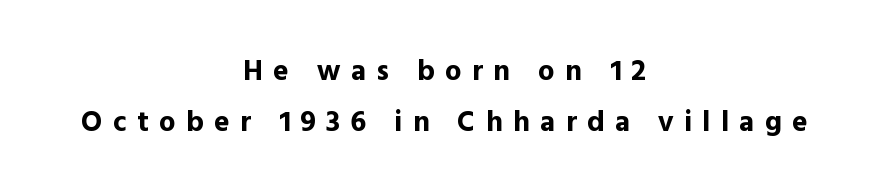
Q: Is the text bold? A: Yes.
Q: Is the text italic (slanted)? A: No, it is upright.
Q: Is the typeface a serif or a sans-serif typeface? A: Sans-serif.
Q: Is the text underlined? A: No.
Q: How is the paragraph aligned? A: Centered.
Q: Is the spacing between letters normal or unusually wide? A: Unusually wide.
Q: Width (condensed, normal, or wide)? A: Normal.
Q: x-height? A: Medium.
Q: Monospaced? A: No.
